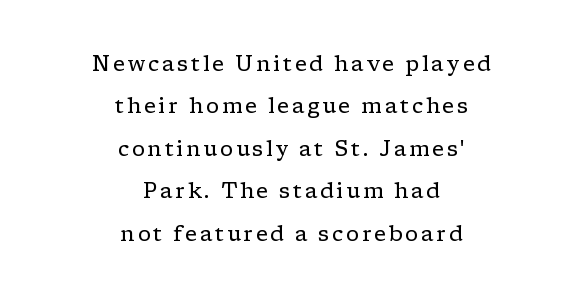
The image shows 21 px text type, upright; set centered, loose line spacing (2.02x), not underlined.
